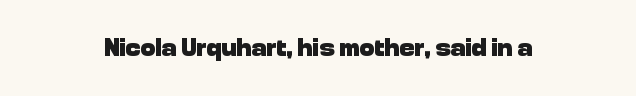
Q: Is the text bold? A: Yes.
Q: Is the text italic (slanted)? A: No, it is upright.
Q: Is the text underlined? A: No.
Q: How is the paragraph aligned? A: Centered.
Q: Is the spacing between letters normal or unusually wide? A: Normal.
